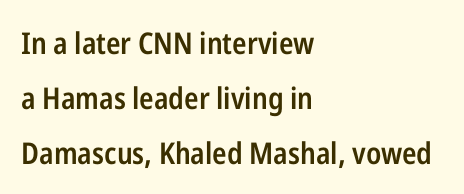
Q: Is the text bold? A: Semi-bold.
Q: Is the text italic (slanted)? A: No, it is upright.
Q: Is the typeface a serif or a sans-serif typeface? A: Sans-serif.
Q: Is the text underlined? A: No.
Q: How is the paragraph aligned? A: Left-aligned.
Q: Is the spacing between letters normal or unusually wide? A: Normal.
Q: Width (condensed, normal, or wide)? A: Condensed.
Q: Stroke contrast? A: Low.
Q: x-height? A: Medium.
Q: Monospaced? A: No.
